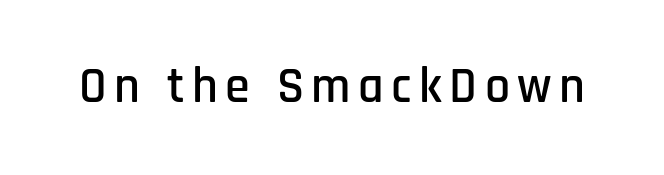
The image shows 50 px condensed sans-serif type, upright; set not underlined; low stroke contrast and a large x-height.
